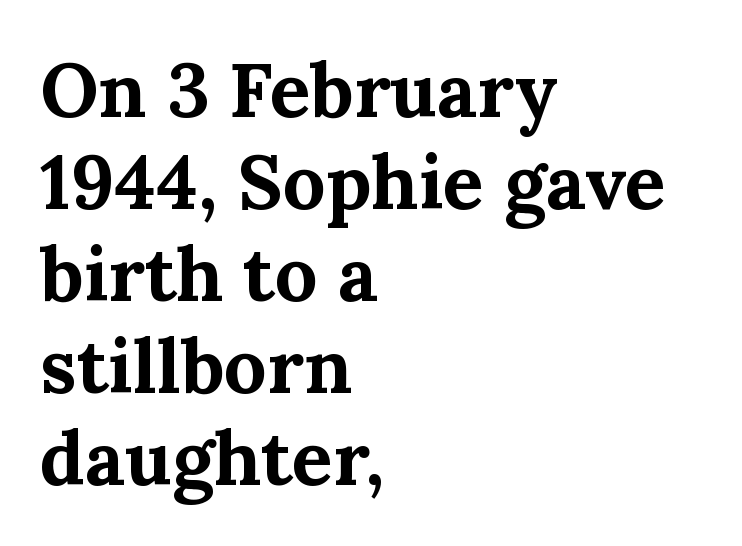
{"serif": "yes", "italic": "no", "bold": "yes", "weight": "bold", "width": "normal", "stroke_contrast": "medium", "x_height": "medium", "monospaced": "no", "underline": "no", "align": "left", "line_spacing_ratio": 1.21, "letter_spacing": "normal", "letter_spacing_em": 0.0, "glyph_px": 76}
